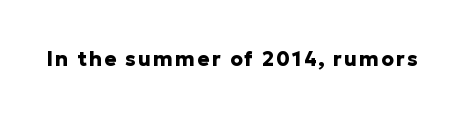
{"italic": "no", "bold": "yes", "underline": "no", "glyph_px": 20}
